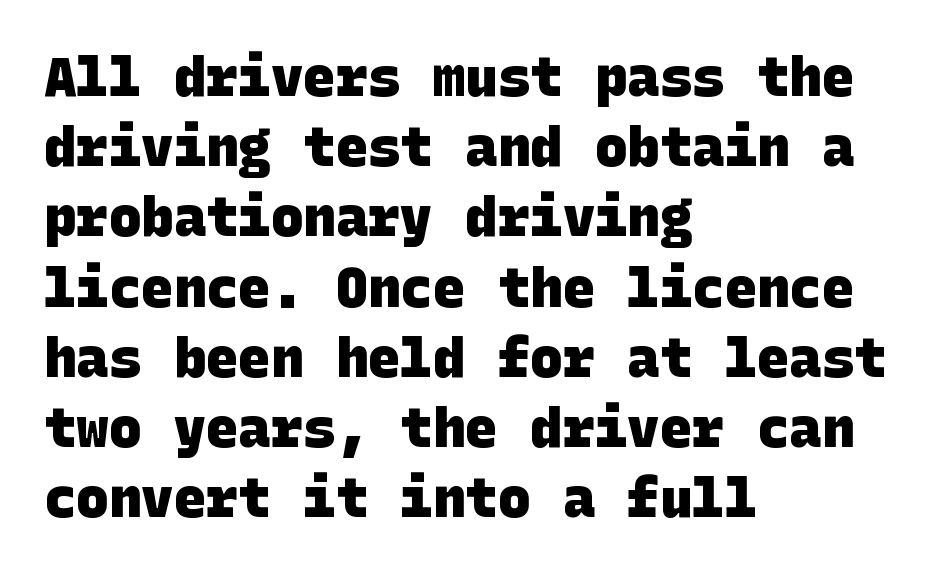
Q: Is the text bold? A: Yes.
Q: Is the typeface a serif or a sans-serif typeface? A: Sans-serif.
Q: Is the text underlined? A: No.
Q: How is the paragraph aligned? A: Left-aligned.
Q: Is the spacing between letters normal or unusually wide? A: Normal.
Q: Is the spacing between lines tight, normal or loose? A: Normal.
Q: Width (condensed, normal, or wide)? A: Normal.
Q: Stroke contrast? A: Low.
Q: x-height? A: Large.
